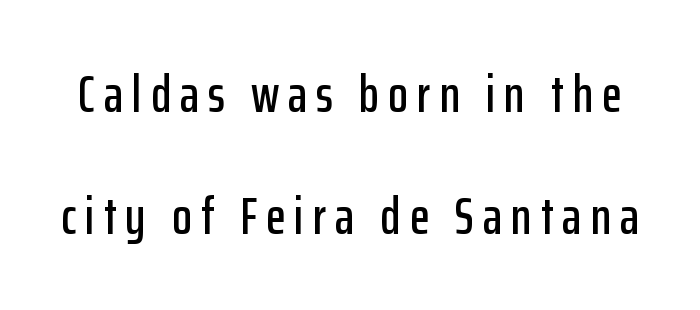
The image shows 52 px condensed sans-serif type, upright; set loose line spacing (2.35x), not underlined; low stroke contrast and a medium x-height.
